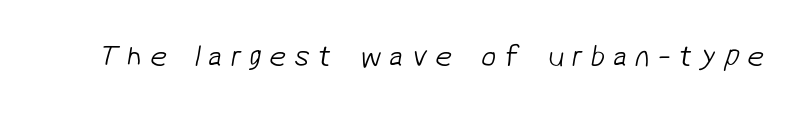
{"serif": "no", "bold": "no", "weight": "light", "width": "normal", "stroke_contrast": "low", "x_height": "medium", "monospaced": "no", "underline": "no", "letter_spacing": "wide", "letter_spacing_em": 0.26, "glyph_px": 30}
